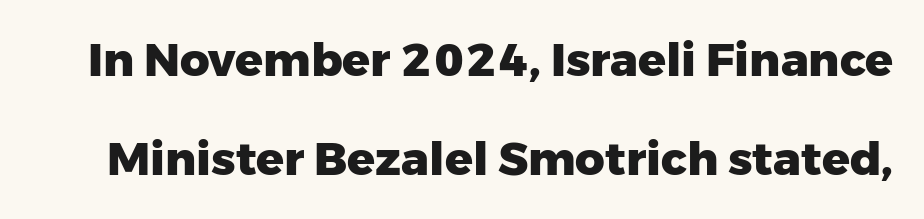
{"serif": "no", "italic": "no", "bold": "yes", "weight": "heavy", "width": "normal", "stroke_contrast": "low", "x_height": "medium", "monospaced": "no", "underline": "no", "line_spacing": "loose", "line_spacing_ratio": 2.16, "letter_spacing": "normal", "letter_spacing_em": 0.0, "glyph_px": 46}
